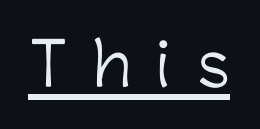
{"serif": "no", "italic": "no", "bold": "no", "weight": "light", "width": "normal", "stroke_contrast": "low", "x_height": "medium", "monospaced": "no", "underline": "yes", "letter_spacing": "wide", "letter_spacing_em": 0.46, "glyph_px": 59}
